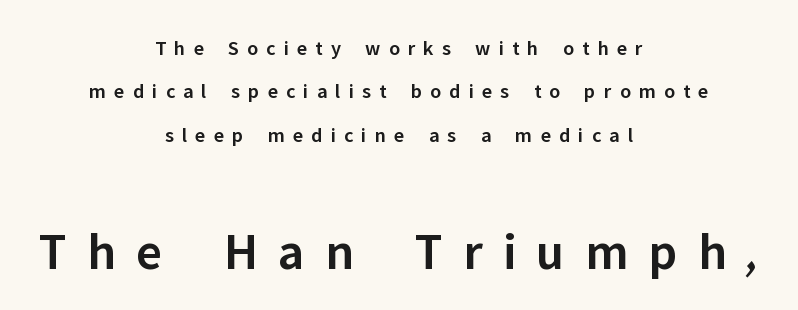
The font family rendered here belongs to the sans-serif group. Looks like regular typesetting: each glyph gets only the width it needs. Visually the block forms a symmetrical silhouette, jagged on both flanks. Reading top to bottom, the characters get bigger at the block break.
